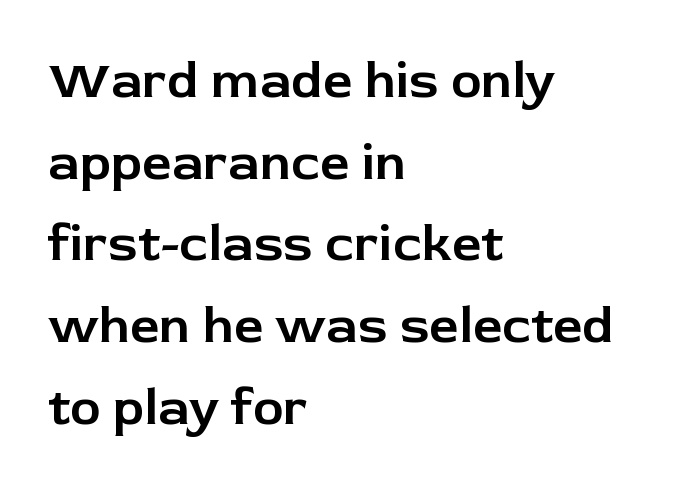
Letters rest on an invisible, unmarked baseline. Rows of type keep a routine distance in the vertical direction. A sans-serif font was chosen for this passage. Note the varied advance widths — an 'i' is clearly narrower than an 'm'. The gaps between neighbouring characters are ordinary and unremarkable. This rendering uses left alignment, leaving the right contour irregular.
